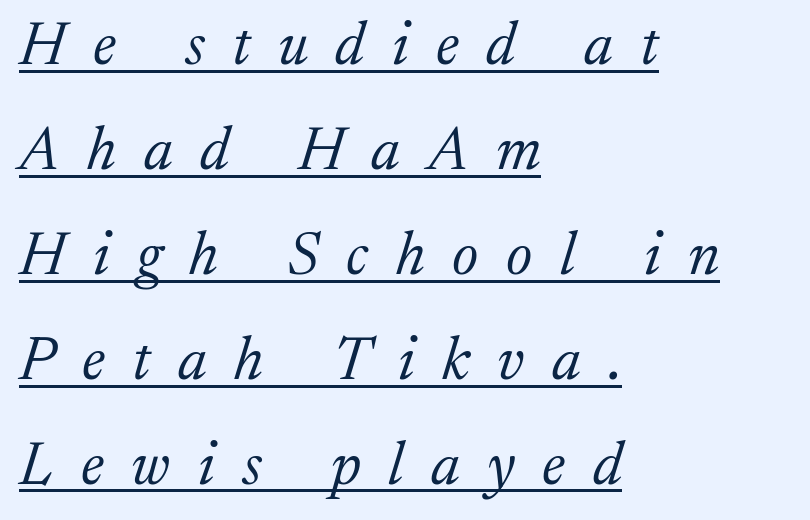
Students, observe the line beneath the letters — that is underlining. Note the varied advance widths — an 'i' is clearly narrower than an 'm'. Words appear elongated and porous because spacing is wide. The glyphs look as if they've been sheared to an angle. The cut favours lightness, reaching ordinary text weight at its darkest. Each line starts at the same left margin while the right side varies.
